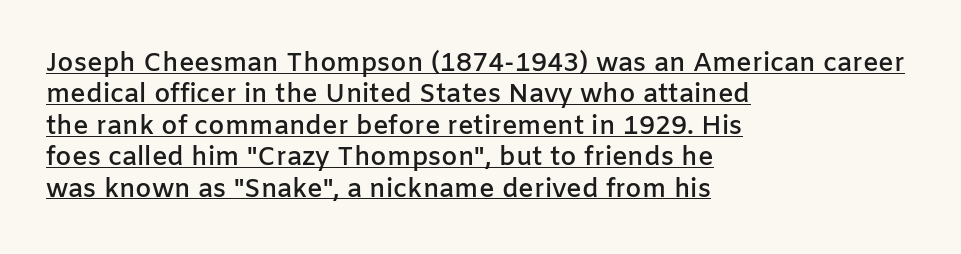
{"italic": "no", "bold": "semi", "underline": "yes", "align": "left", "line_spacing_ratio": 1.21, "letter_spacing": "normal", "letter_spacing_em": 0.0, "glyph_px": 26}
